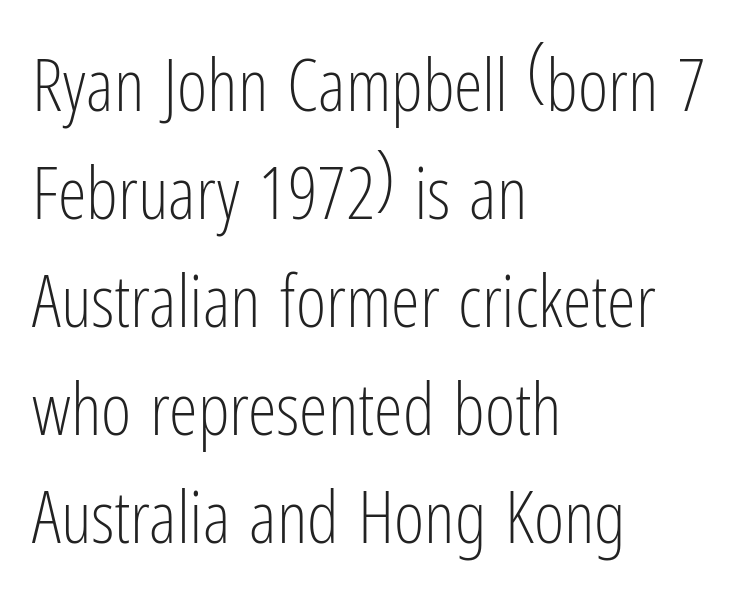
Line spacing here is normal. Note the varied advance widths — an 'i' is clearly narrower than an 'm'. Stroke thickness stays within the range of a standard reading face or lighter. The string is rendered with underlining switched off.
